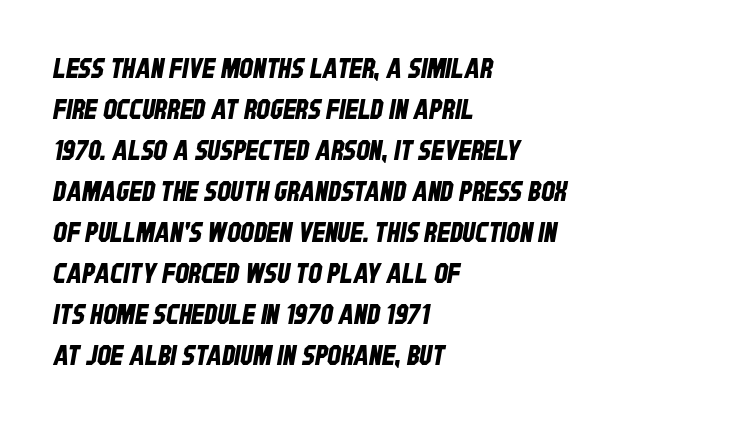
Q: Is the text underlined? A: No.
Q: How is the paragraph aligned? A: Left-aligned.
Q: Is the spacing between letters normal or unusually wide? A: Normal.
Q: Is the spacing between lines tight, normal or loose? A: Normal.
